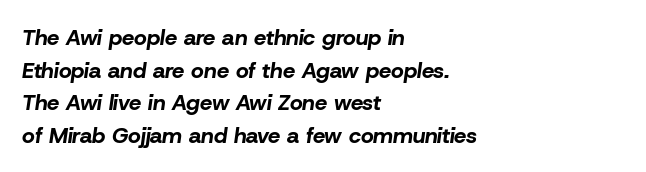
The image shows 22 px bold type, italic (leaning right); set left-aligned, normal line spacing (1.48x), normal letter spacing, not underlined.
